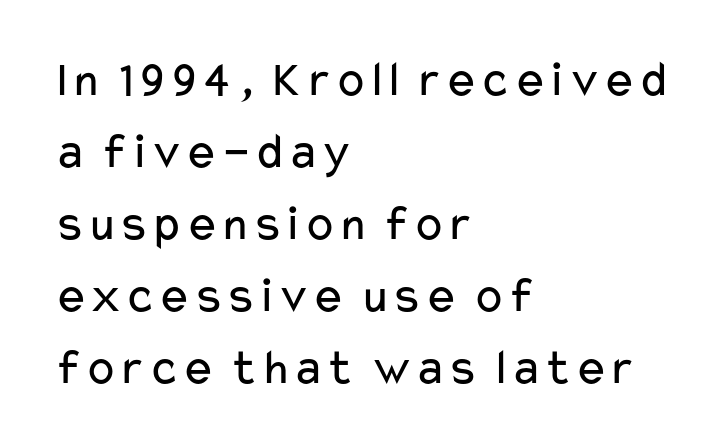
The image shows 51 px regular-weight, wide sans-serif type, upright; set left-aligned, normal line spacing (1.41x), normal letter spacing, not underlined; low stroke contrast and a medium x-height.
